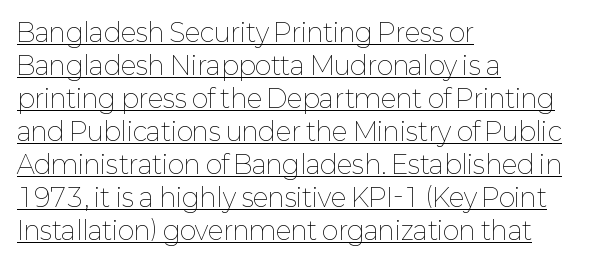
Q: Is the text bold? A: No.
Q: Is the text italic (slanted)? A: No, it is upright.
Q: Is the text underlined? A: Yes.
Q: How is the paragraph aligned? A: Left-aligned.
Q: Is the spacing between letters normal or unusually wide? A: Normal.
Q: Is the spacing between lines tight, normal or loose? A: Normal.
